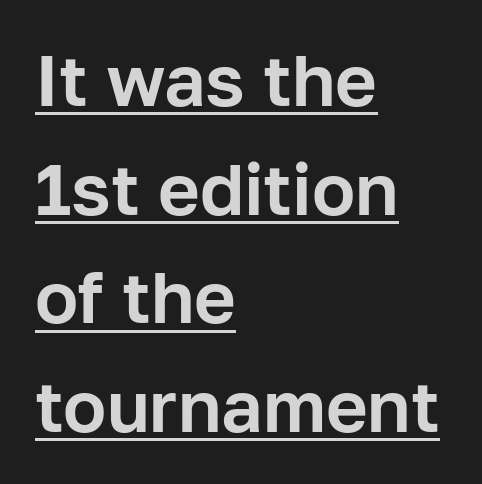
Here the glyphs are tracked normally, forming tight word shapes. The letters stand straight up with perfectly vertical stems. The passage shown stacks its lines at a standard gap. Each letter keeps its own natural width here, so spacing adapts to shape. A sans-serif font was chosen for this passage.
